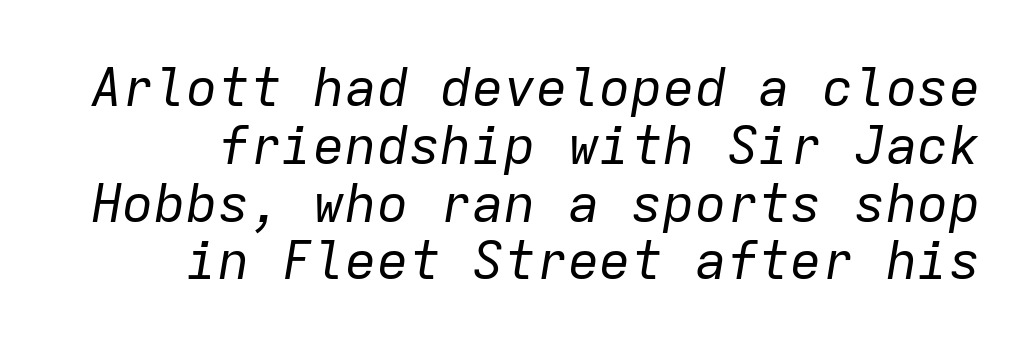
{"italic": "yes", "lean": "right", "slant_degrees": 9, "bold": "no", "weight": "regular", "width": "normal", "stroke_contrast": "low", "x_height": "medium", "monospaced": "yes", "underline": "no", "line_spacing": "tight", "line_spacing_ratio": 1.09, "letter_spacing": "normal", "letter_spacing_em": 0.0, "glyph_px": 53}
